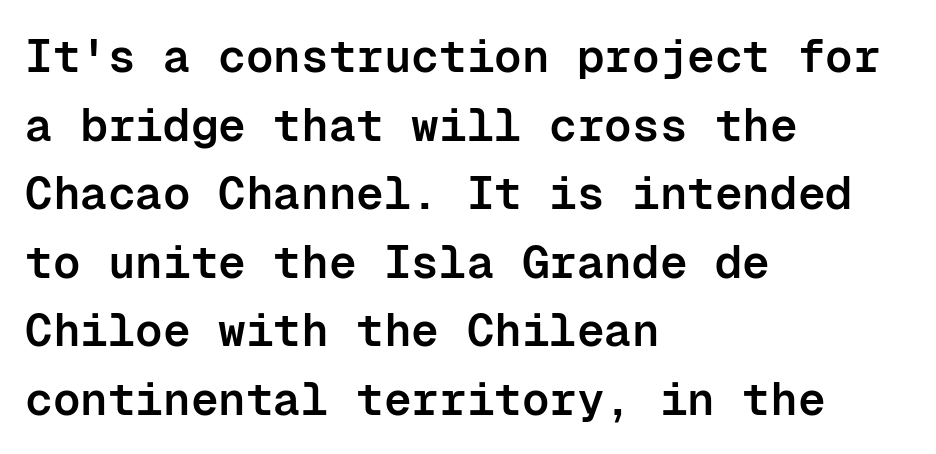
The letters carry no serifs — their stems end cleanly without finishing strokes. The compositor pushed each line to the left boundary. Ascenders rise straight up at ninety degrees. Each row of text sits above clean, open space.
